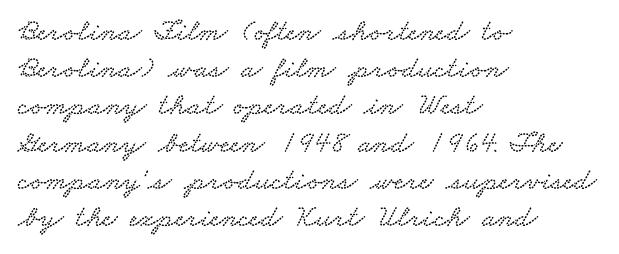
The image shows 31 px wide serif type; set left-aligned, line spacing 1.2x, normal letter spacing, not underlined; low stroke contrast and a small x-height.
